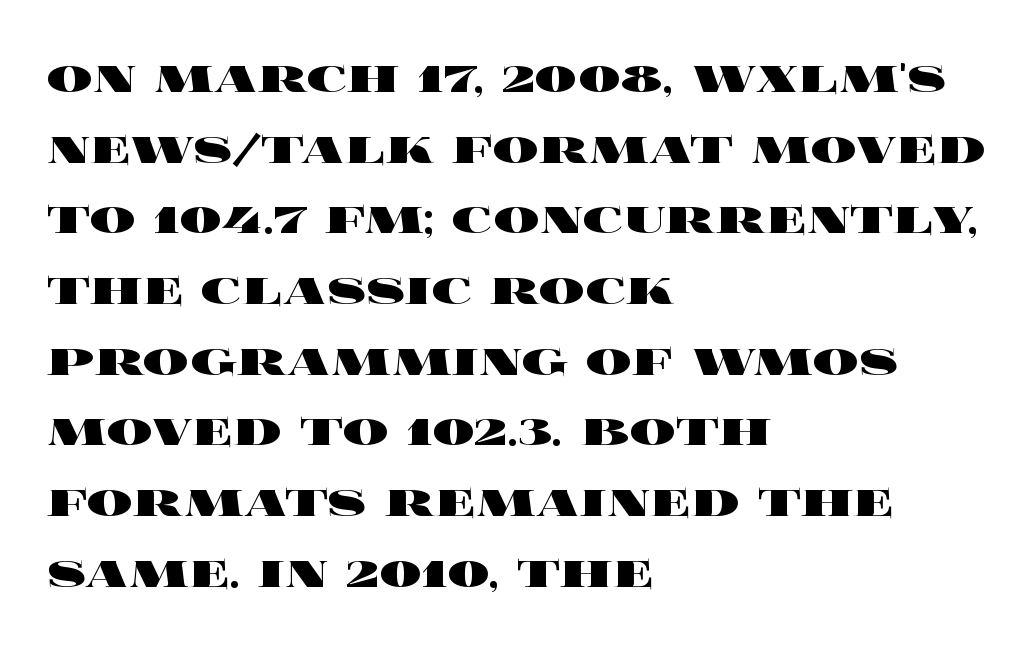
Posture: straight, roman, zero tilt. Every row of glyphs begins at an identical x-position on the left. Default kerning and tracking; the words read as compact shapes. Each letter keeps its own natural width here, so spacing adapts to shape. The strip under each line holds only bare page.
